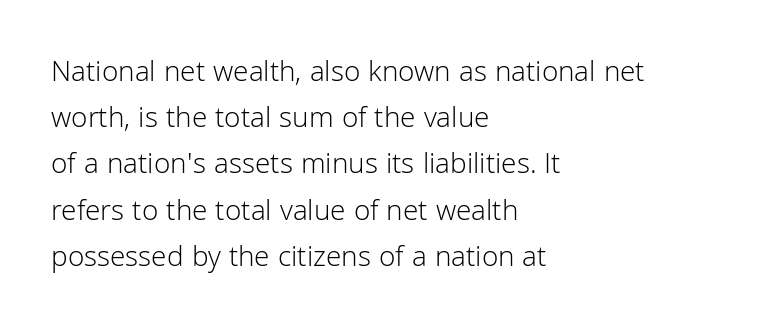
The image shows 30 px light sans-serif type, upright; set left-aligned, normal line spacing (1.54x), normal letter spacing, not underlined; low stroke contrast and a medium x-height.
